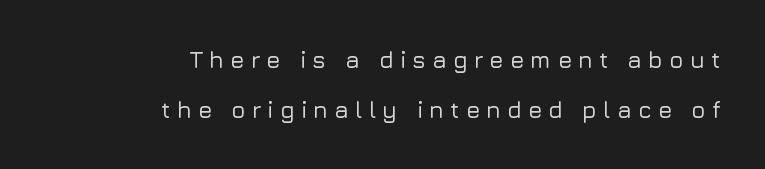
{"italic": "no", "underline": "no", "align": "right", "line_spacing": "loose", "line_spacing_ratio": 2.17, "letter_spacing": "wide", "letter_spacing_em": 0.27, "glyph_px": 23}
